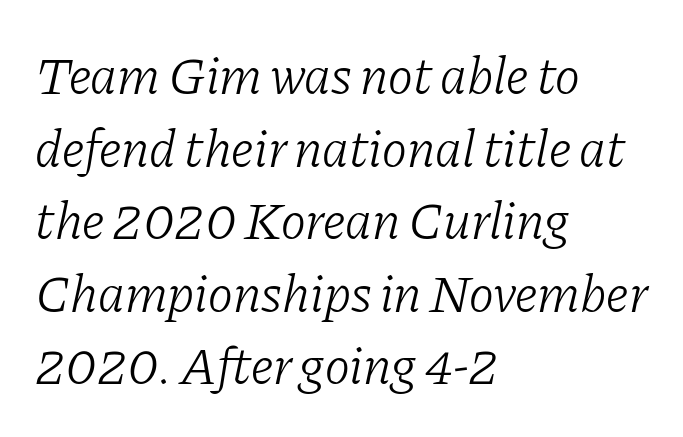
{"serif": "yes", "italic": "yes", "lean": "right", "slant_degrees": 11, "bold": "no", "weight": "light", "width": "normal", "stroke_contrast": "low", "x_height": "medium", "monospaced": "no", "underline": "no", "align": "left", "line_spacing": "normal", "line_spacing_ratio": 1.37, "letter_spacing": "normal", "letter_spacing_em": 0.0, "glyph_px": 53}
